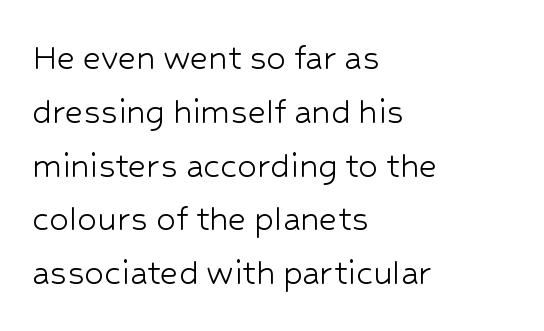
Tracking here is standard; glyphs follow each other at the usual distance. Bold? No — there's no thickening of the strokes. The gap between lines stays unmarked. These lines are rendered in a variable-pitch font.
